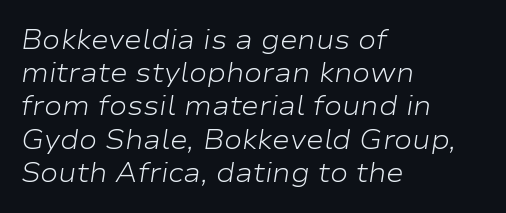
{"italic": "yes", "lean": "right", "slant_degrees": 9, "bold": "no", "underline": "no", "align": "left", "line_spacing_ratio": 1.23, "letter_spacing": "normal", "letter_spacing_em": 0.0, "glyph_px": 27}
